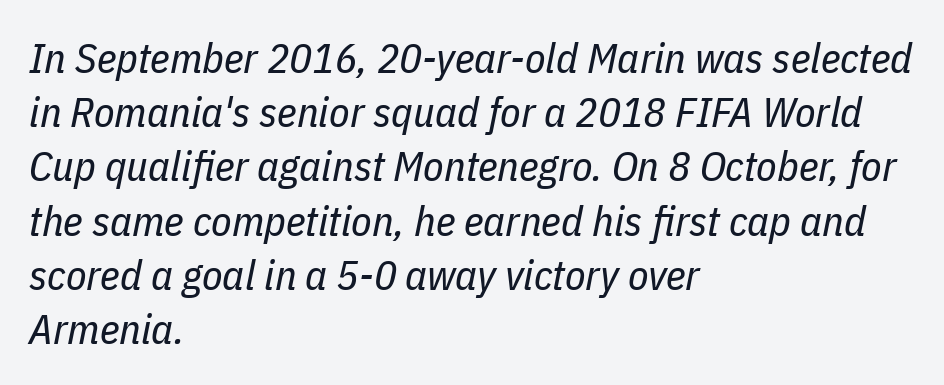
Q: Is the text bold? A: No.
Q: Is the text italic (slanted)? A: Yes, it leans right by about 11 degrees.
Q: Is the text underlined? A: No.
Q: How is the paragraph aligned? A: Left-aligned.
Q: Is the spacing between letters normal or unusually wide? A: Normal.
Q: Is the spacing between lines tight, normal or loose? A: Normal.
Q: Width (condensed, normal, or wide)? A: Condensed.
Q: Stroke contrast? A: Low.
Q: x-height? A: Medium.
Q: Monospaced? A: No.
